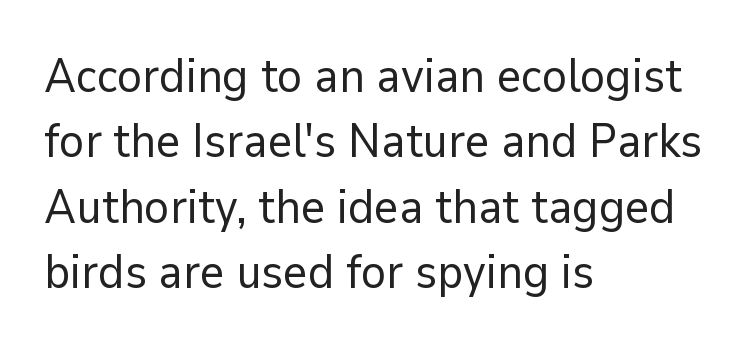
Clear beneath every line of the passage. You can tell it's not italic because the verticals are truly vertical. Does the type have serifs? No, each stem ends abruptly. Vertical spacing — default. Note the varied advance widths — an 'i' is clearly narrower than an 'm'. A student would call this left alignment; a typographer would say flush left, rag right.
